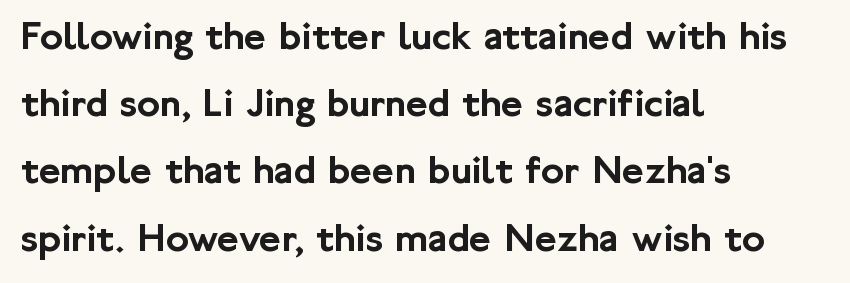
The words here are not underlined. Examine the stroke ends and you'll find no serifs. The rendering anchors every line to the left-hand side. Notice how descenders clear the ascenders below comfortably — that's standard leading. Varying glyph widths throughout — classic text-font behaviour. The typography opts for an upright posture over an oblique one.
